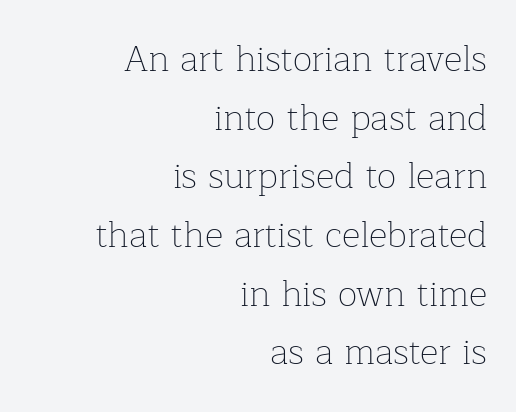
Q: Is the text bold? A: No.
Q: Is the text italic (slanted)? A: No, it is upright.
Q: Is the typeface a serif or a sans-serif typeface? A: Serif.
Q: Is the text underlined? A: No.
Q: How is the paragraph aligned? A: Right-aligned.
Q: Is the spacing between letters normal or unusually wide? A: Normal.
Q: Is the spacing between lines tight, normal or loose? A: Normal.
Q: Width (condensed, normal, or wide)? A: Normal.
Q: Stroke contrast? A: Low.
Q: x-height? A: Medium.
Q: Monospaced? A: No.
